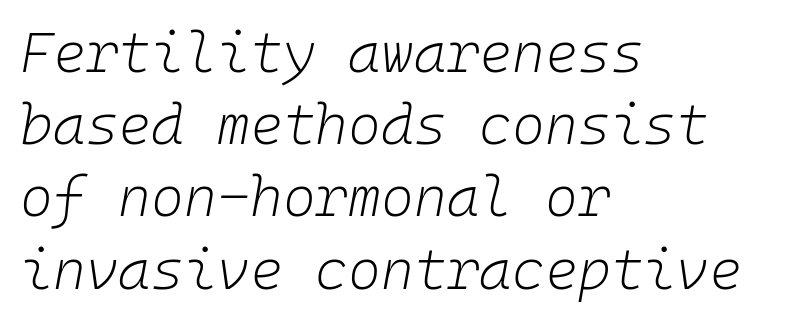
{"italic": "yes", "lean": "right", "slant_degrees": 10, "bold": "no", "weight": "light", "width": "normal", "stroke_contrast": "low", "x_height": "medium", "monospaced": "yes", "underline": "no", "align": "left", "line_spacing": "normal", "line_spacing_ratio": 1.29, "letter_spacing": "normal", "letter_spacing_em": 0.0, "glyph_px": 56}
